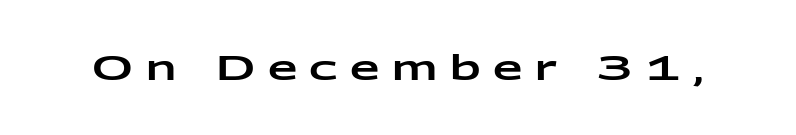
Varying glyph widths throughout — classic text-font behaviour. How are the letters spaced? Widely, with obvious added tracking. The string is rendered with underlining switched off. The type sits square on the baseline with zero lean. The type family on display is of the sans-serif kind.
